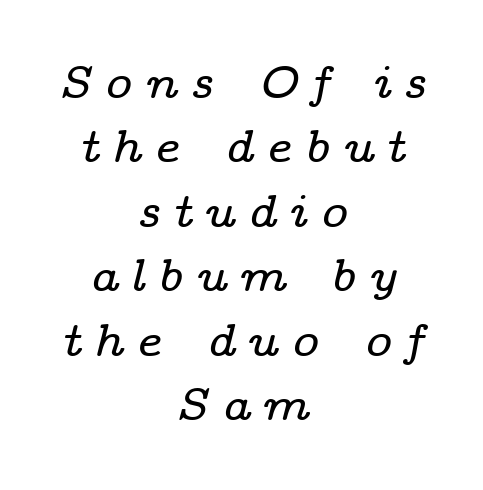
The image shows 46 px wide serif type, italic (leaning right); set centered, normal line spacing (1.4x), unusually wide letter spacing (+0.27 em), not underlined; low stroke contrast and a medium x-height.
